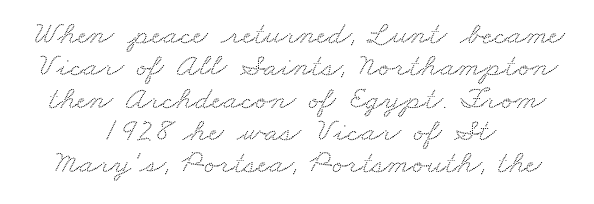
{"serif": "yes", "width": "wide", "stroke_contrast": "medium", "x_height": "small", "monospaced": "no", "underline": "no", "align": "center", "line_spacing": "tight", "line_spacing_ratio": 0.98, "letter_spacing": "normal", "letter_spacing_em": 0.0, "glyph_px": 33}
